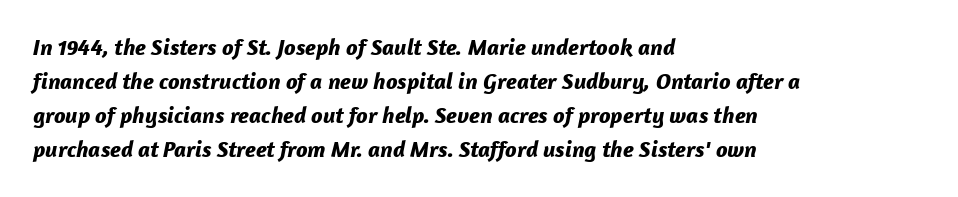
Q: Is the text bold? A: Yes.
Q: Is the text italic (slanted)? A: Yes, it leans right by about 12 degrees.
Q: Is the text underlined? A: No.
Q: How is the paragraph aligned? A: Left-aligned.
Q: Is the spacing between letters normal or unusually wide? A: Normal.
Q: Is the spacing between lines tight, normal or loose? A: Normal.
